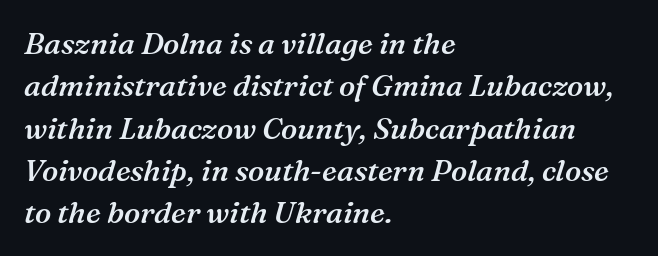
Q: Is the text bold? A: Semi-bold.
Q: Is the text italic (slanted)? A: Yes, it leans right by about 16 degrees.
Q: Is the typeface a serif or a sans-serif typeface? A: Serif.
Q: Is the text underlined? A: No.
Q: How is the paragraph aligned? A: Left-aligned.
Q: Is the spacing between letters normal or unusually wide? A: Normal.
Q: Is the spacing between lines tight, normal or loose? A: Normal.
Q: Width (condensed, normal, or wide)? A: Normal.
Q: Stroke contrast? A: Medium.
Q: x-height? A: Medium.
Q: Monospaced? A: No.
